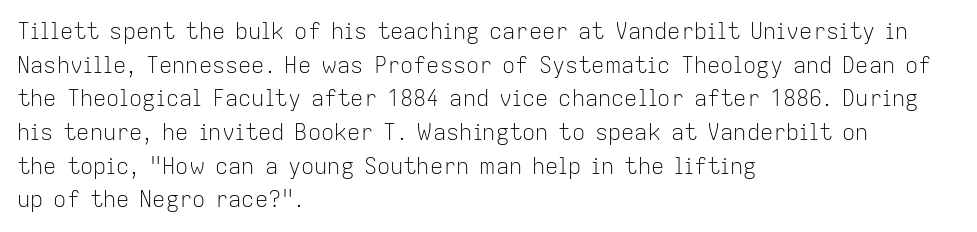
Q: Is the text bold? A: No.
Q: Is the text italic (slanted)? A: No, it is upright.
Q: Is the text underlined? A: No.
Q: How is the paragraph aligned? A: Left-aligned.
Q: Is the spacing between letters normal or unusually wide? A: Normal.
Q: Is the spacing between lines tight, normal or loose? A: Normal.
